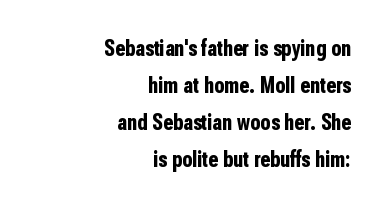
Posture: straight, roman, zero tilt. A student would call this right alignment; a typographer would say flush right, rag left. Line spacing here is normal. The passage shown is not underscored anywhere. The gaps between neighbouring characters are ordinary and unremarkable. You'd pick this weight for a headline — it's a proper bold.
